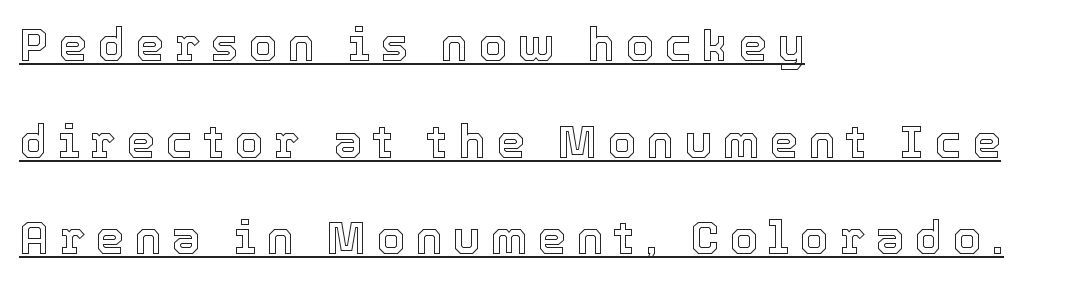
The image shows 46 px text type, upright; set left-aligned, loose line spacing (2.1x), unusually wide letter spacing (+0.22 em), underlined; a medium x-height.
